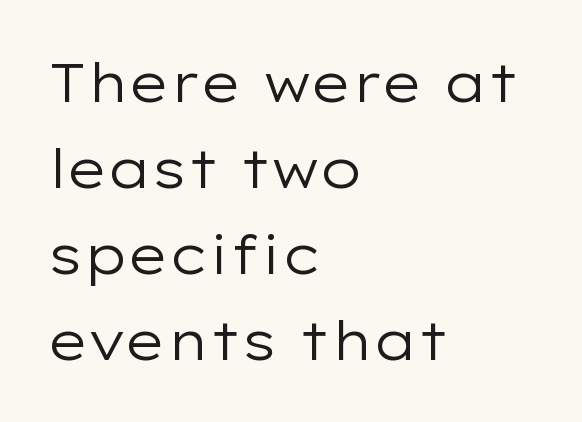
The image shows 54 px regular-weight, wide sans-serif type, upright; set left-aligned, normal line spacing (1.59x), normal letter spacing, not underlined; low stroke contrast and a medium x-height.
